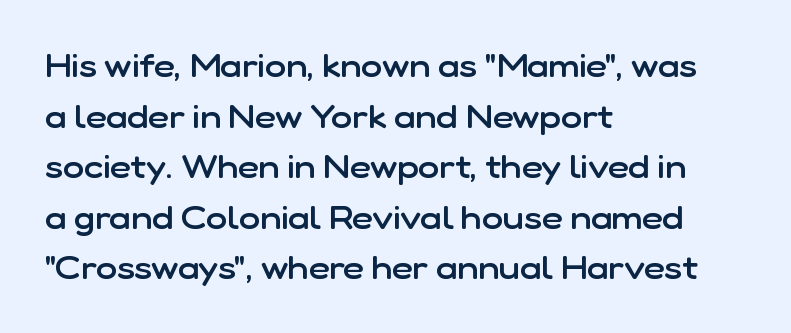
{"serif": "no", "italic": "no", "bold": "semi", "weight": "semibold", "width": "normal", "stroke_contrast": "low", "x_height": "medium", "monospaced": "no", "underline": "no", "align": "left", "line_spacing": "normal", "line_spacing_ratio": 1.58, "letter_spacing": "normal", "letter_spacing_em": 0.0, "glyph_px": 32}
